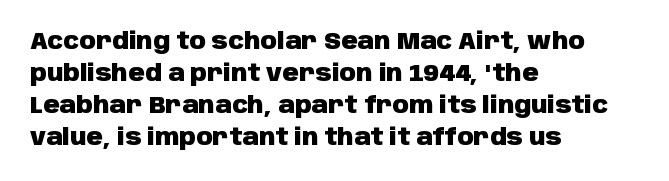
Q: Is the text bold? A: Yes.
Q: Is the text italic (slanted)? A: No, it is upright.
Q: Is the text underlined? A: No.
Q: How is the paragraph aligned? A: Left-aligned.
Q: Is the spacing between letters normal or unusually wide? A: Normal.
Q: Is the spacing between lines tight, normal or loose? A: Normal.
